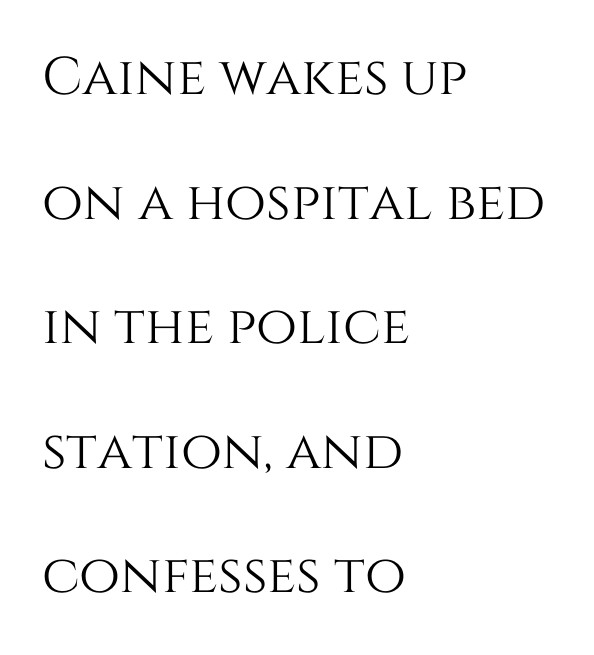
The image shows 53 px text type, upright; set left-aligned, loose line spacing (2.35x), normal letter spacing, not underlined; medium stroke contrast and a large x-height.
